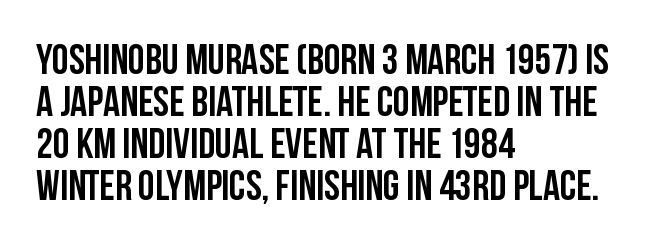
Do the characters align in a grid? No, the font is proportional. If you measured baseline to baseline, you'd find a short distance. All the whitespace from short lines collects on the right. Between one letter and the next there's only the usual sliver of space.
